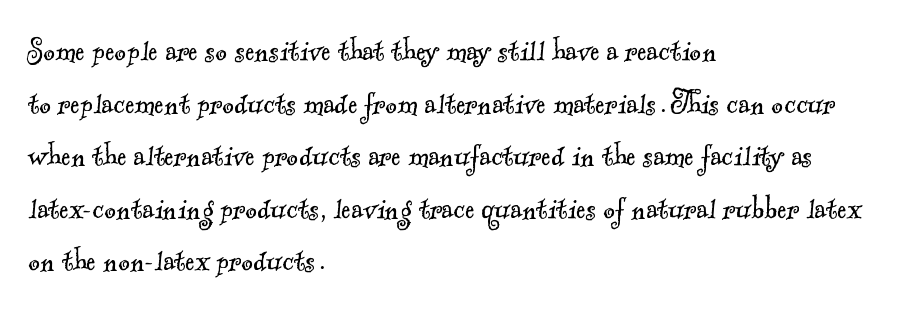
These lines are composed in type with serifs. In terms of leading, this rendering sits right in the middle. Looks like regular typesetting: each glyph gets only the width it needs. The zone under the glyphs is completely vacant.
